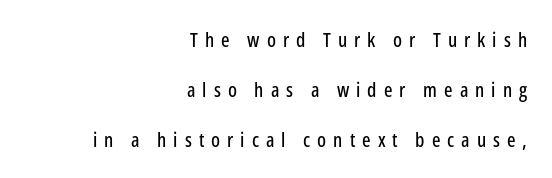
Q: Is the text italic (slanted)? A: No, it is upright.
Q: Is the text underlined? A: No.
Q: How is the paragraph aligned? A: Right-aligned.
Q: Is the spacing between letters normal or unusually wide? A: Unusually wide.
Q: Is the spacing between lines tight, normal or loose? A: Loose.
